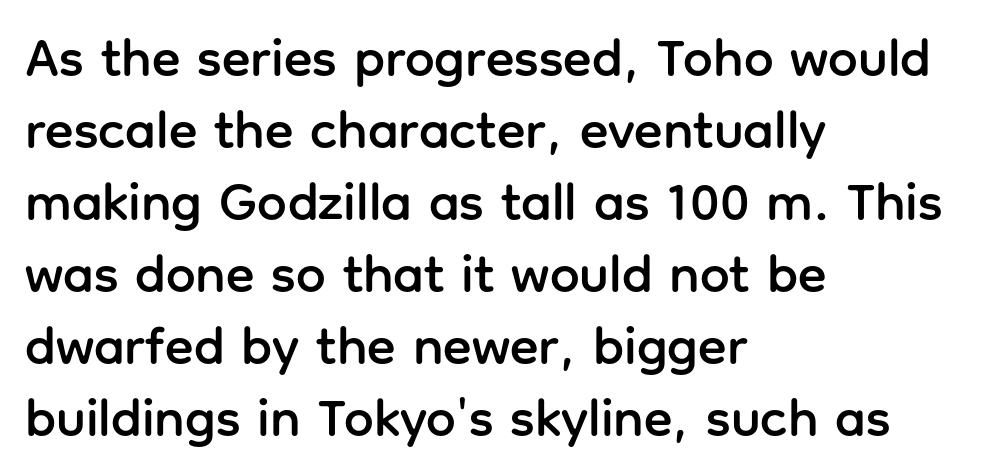
The image shows 53 px sans-serif type, upright; set left-aligned, normal line spacing (1.36x), normal letter spacing, not underlined; low stroke contrast and a medium x-height.
